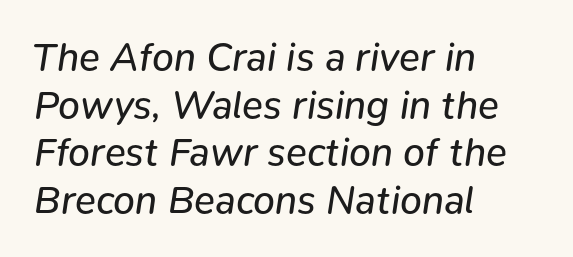
{"italic": "yes", "lean": "right", "slant_degrees": 9, "bold": "no", "weight": "regular", "width": "normal", "stroke_contrast": "low", "x_height": "medium", "monospaced": "no", "underline": "no", "align": "left", "line_spacing_ratio": 1.22, "letter_spacing": "normal", "letter_spacing_em": 0.0, "glyph_px": 39}
